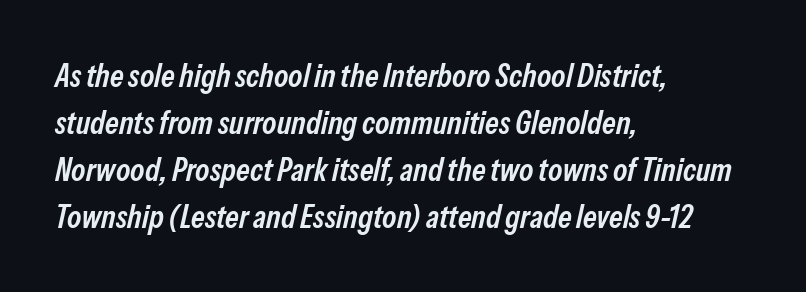
The image shows 32 px semibold, condensed type, italic (leaning right); set left-aligned, normal line spacing (1.47x), normal letter spacing, not underlined; low stroke contrast and a medium x-height.
